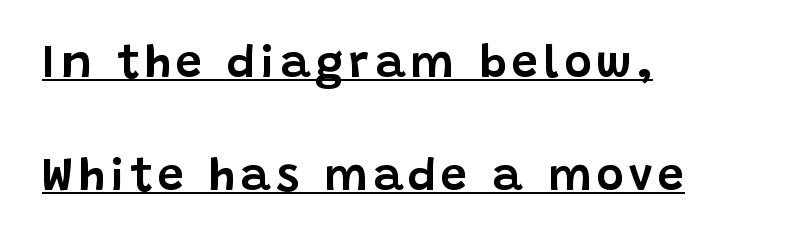
You could fit nearly another row in the gap between these rows. This sample carries an underscore along the baseline area. Type style note: lacks serifs. The setting favours the left margin, as ordinary paragraphs usually do. When letters stand straight like this, we call the style roman or upright.
